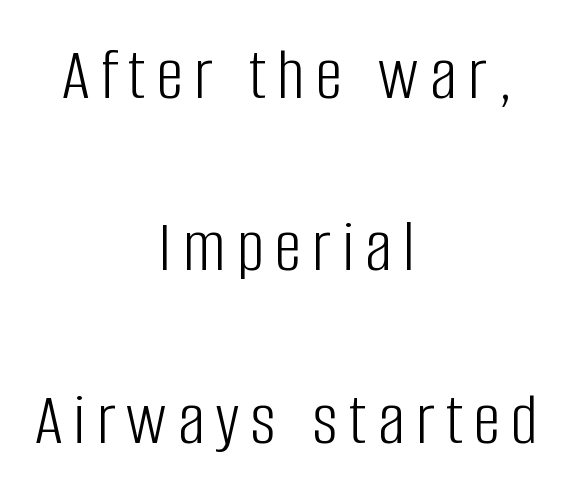
Q: Is the text bold? A: No.
Q: Is the text italic (slanted)? A: No, it is upright.
Q: Is the typeface a serif or a sans-serif typeface? A: Sans-serif.
Q: Is the text underlined? A: No.
Q: How is the paragraph aligned? A: Centered.
Q: Is the spacing between lines tight, normal or loose? A: Loose.
Q: Width (condensed, normal, or wide)? A: Condensed.
Q: Stroke contrast? A: Low.
Q: x-height? A: Large.
Q: Monospaced? A: No.
